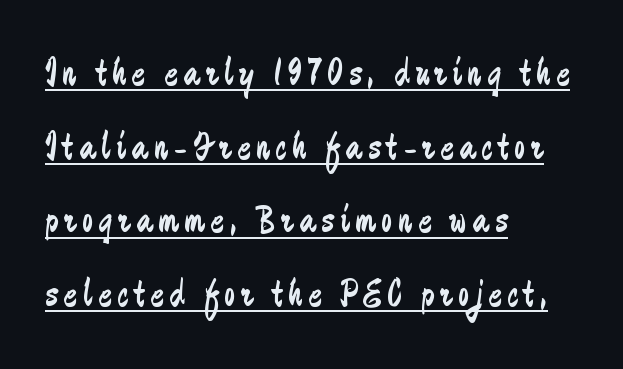
The font family rendered here belongs to the sans-serif group. All the whitespace from short lines collects on the right. Nothing heavy about these letters — not bold at all.
